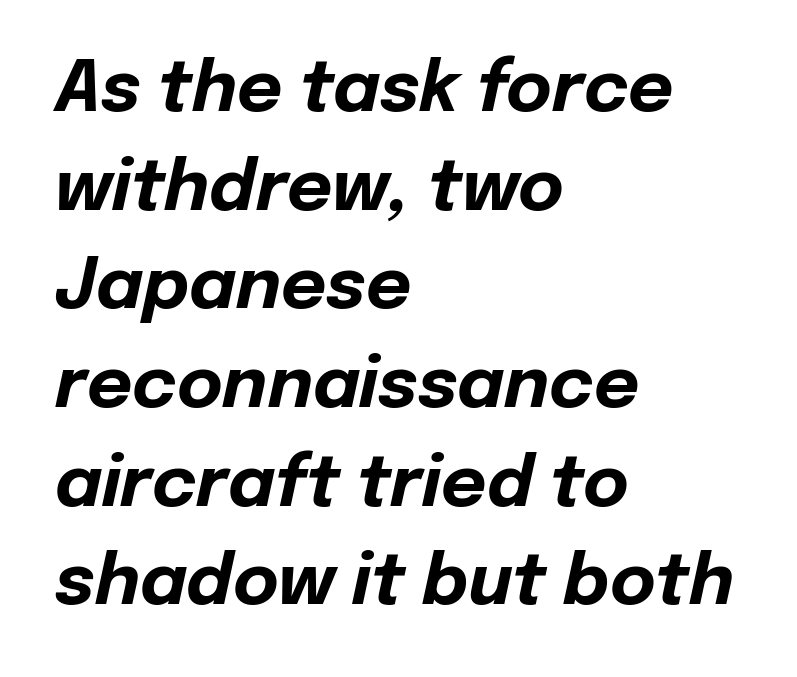
The image shows 70 px bold type, italic (leaning right); set left-aligned, normal line spacing (1.41x), normal letter spacing, not underlined; low stroke contrast and a medium x-height.
